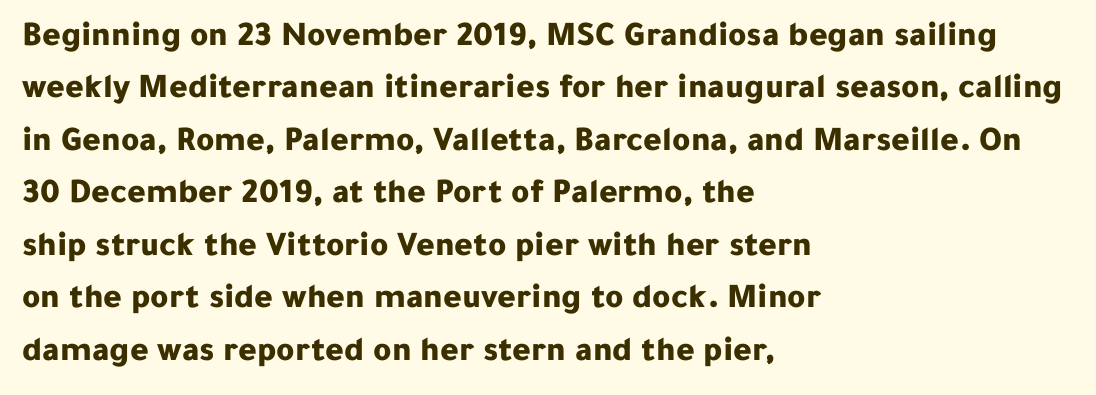
{"serif": "no", "italic": "no", "bold": "yes", "weight": "bold", "width": "normal", "stroke_contrast": "low", "x_height": "medium", "monospaced": "no", "underline": "no", "align": "left", "line_spacing": "normal", "line_spacing_ratio": 1.5, "letter_spacing": "normal", "letter_spacing_em": 0.0, "glyph_px": 35}
